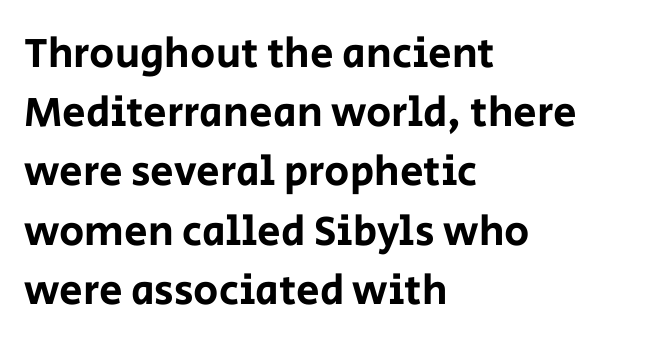
{"serif": "no", "italic": "no", "width": "normal", "stroke_contrast": "low", "x_height": "large", "monospaced": "no", "underline": "no", "align": "left", "line_spacing": "normal", "line_spacing_ratio": 1.41, "letter_spacing": "normal", "letter_spacing_em": 0.0, "glyph_px": 42}
